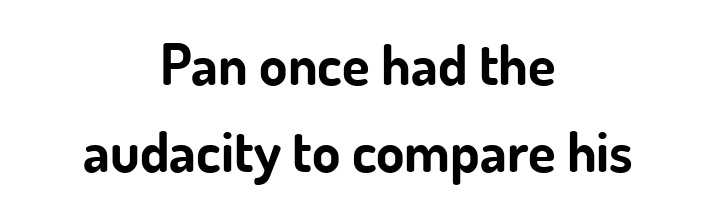
The image shows 57 px bold sans-serif type, upright; set centered, normal line spacing (1.52x), normal letter spacing, not underlined; low stroke contrast and a small x-height.
